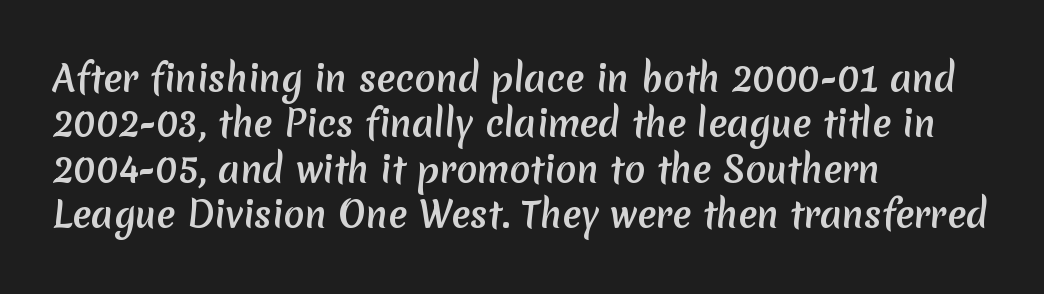
The image shows 35 px semibold sans-serif type; set left-aligned, normal line spacing (1.3x), normal letter spacing, not underlined; low stroke contrast and a medium x-height.
